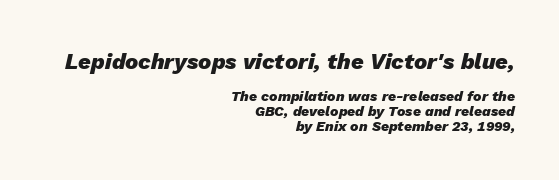
{"italic": "yes", "lean": "right", "slant_degrees": 13, "bold": "yes", "underline": "no", "align": "right", "line_spacing": "tight", "line_spacing_ratio": 1.06, "letter_spacing": "normal", "letter_spacing_em": 0.0, "larger_block": "first", "size_ratio": 1.57, "glyph_px": 22}
